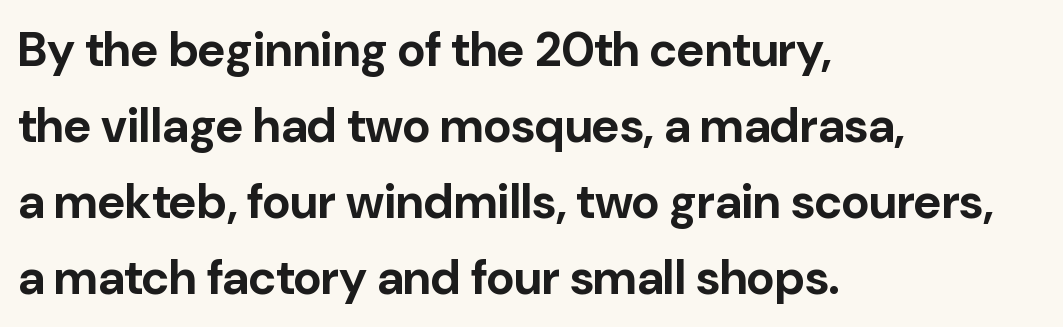
{"serif": "no", "italic": "no", "bold": "yes", "weight": "bold", "width": "normal", "stroke_contrast": "low", "x_height": "medium", "monospaced": "no", "underline": "no", "align": "left", "line_spacing": "normal", "line_spacing_ratio": 1.58, "letter_spacing": "normal", "letter_spacing_em": 0.0, "glyph_px": 48}
